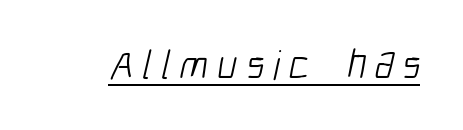
The letterforms sit at book weight or below. Observe the absence of serifs on each vertical stroke in this sample. Character widths vary here, with narrow letters taking less room than wide ones. Looks like someone drew a line under every word here. Compared with typical body copy, the letter spacing here is much looser.
